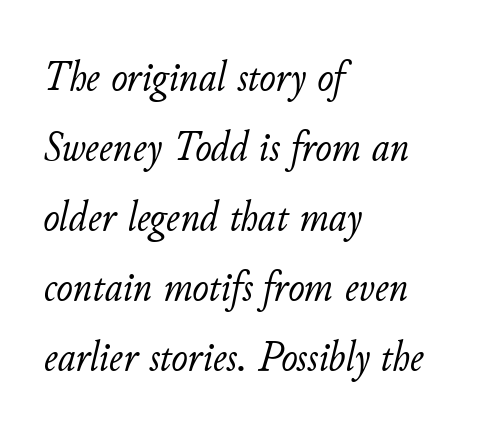
The image shows 44 px light type, italic (leaning right); set left-aligned, normal line spacing (1.59x), normal letter spacing, not underlined; low stroke contrast and a small x-height.
